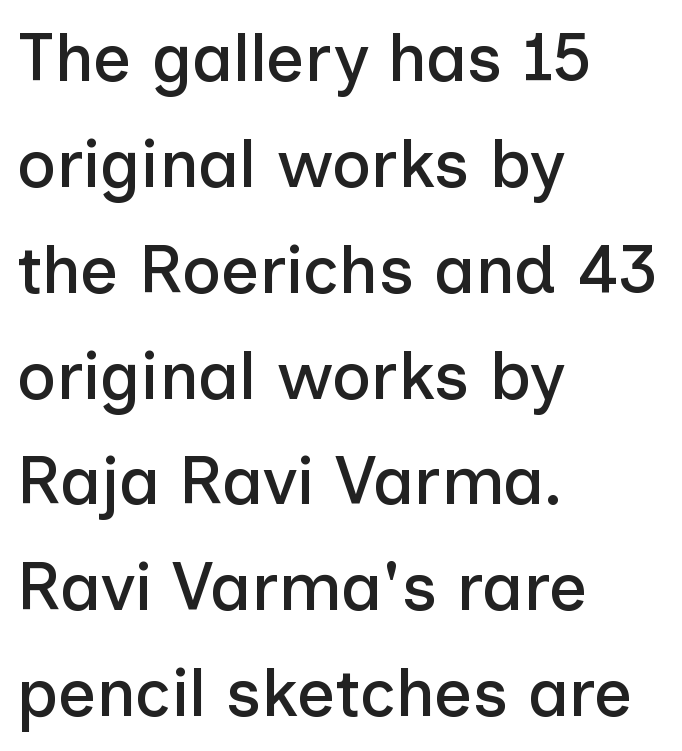
The designer left line spacing at the default. Typographically, this falls in the sans-serif category. Is the letter spacing exaggerated? No — it looks like the ordinary default. The rendering uses natural spacing where letterforms have individual widths. Does the lettering tilt? It doesn't — this is upright. The typesetter chose a ragged-right arrangement here.
